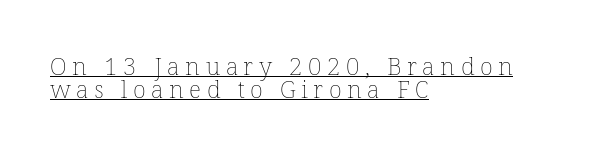
Is there an underline? Yes — a line sits under the letters. Here the glyphs are tracked loosely, breaking word shapes into spaced letters. The rendering anchors every line to the left-hand side. This sample trades vertical openness for compactness between lines. A light-to-regular cut is what we see here. It's the straight-up-and-down kind of type.
